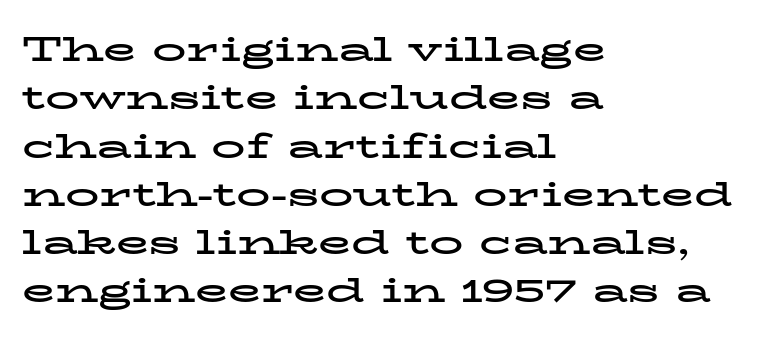
The letters carry serifs — small finishing strokes at the ends of their stems. Where is the straight margin? On the left. The passage shown is emphatically bold. The zone under the glyphs is completely vacant. Posture: upright roman. Quick note: interline space is typical.
